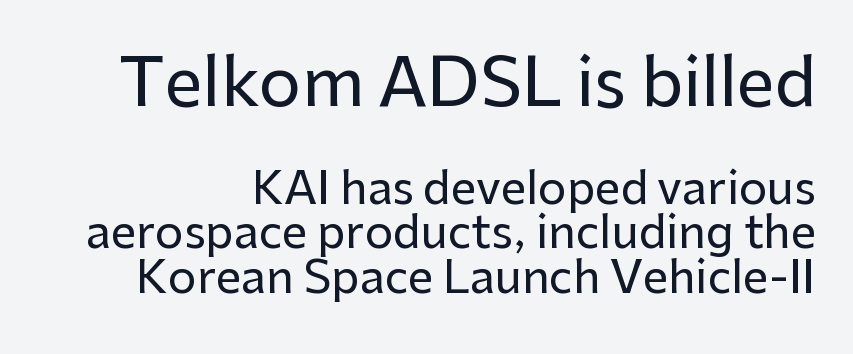
In terms of letterspacing, this is plain default setting. The passage shown begins with its larger block and ends with its smaller one. Short and long lines alike share a common ending point at right. Rule under the text: the space is simply empty. Character widths vary here, with narrow letters taking less room than wide ones. Baseline-to-baseline distance is barely more than the letter height.
